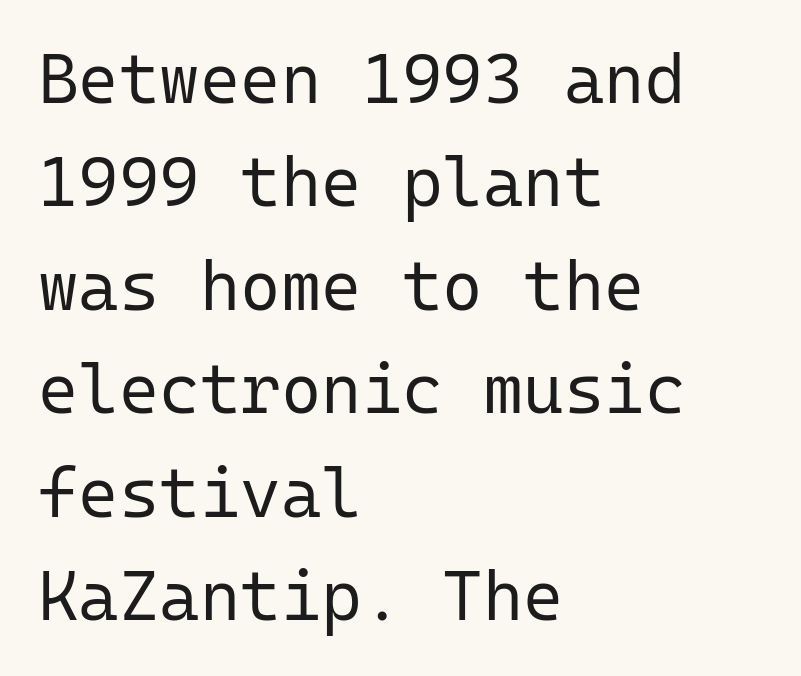
The face looks like a standard text weight, possibly lighter. Students, observe: this is what conventionally led text looks like. Upright lettering throughout. Short note: letters normally spaced. Typographically, this falls in the sans-serif category.
